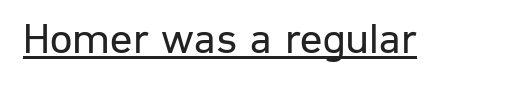
The image shows 44 px regular-weight sans-serif type, upright; set normal letter spacing, underlined; low stroke contrast and a medium x-height.
